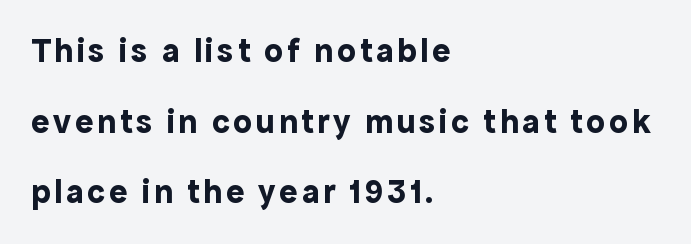
The image shows 34 px bold sans-serif type, upright; set left-aligned, loose line spacing (2.08x), not underlined; a medium x-height.
